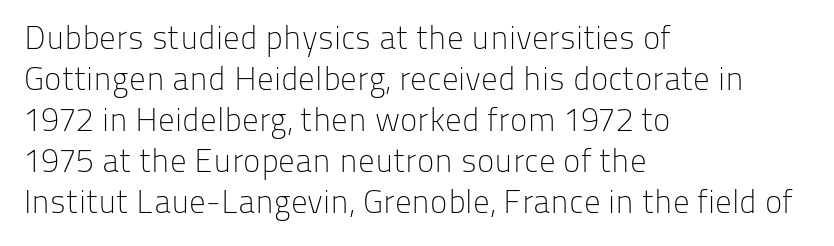
Q: Is the text bold? A: No.
Q: Is the text italic (slanted)? A: No, it is upright.
Q: Is the typeface a serif or a sans-serif typeface? A: Sans-serif.
Q: Is the text underlined? A: No.
Q: How is the paragraph aligned? A: Left-aligned.
Q: Is the spacing between letters normal or unusually wide? A: Normal.
Q: Width (condensed, normal, or wide)? A: Normal.
Q: Stroke contrast? A: Low.
Q: x-height? A: Medium.
Q: Monospaced? A: No.
